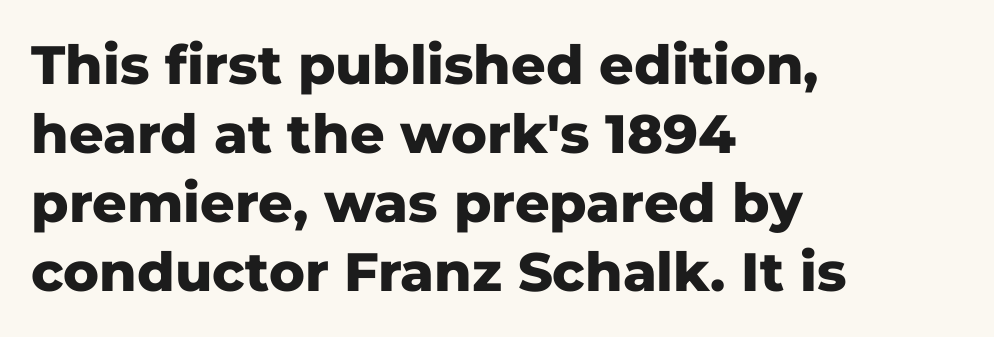
Descenders hang freely into open space. Notice how thick the strokes are: this is what a full bold looks like. Alignment: flush left. The glyphs in this specimen are sans serif.
